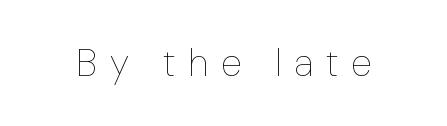
Q: Is the text bold? A: No.
Q: Is the text italic (slanted)? A: No, it is upright.
Q: Is the text underlined? A: No.
Q: Is the spacing between letters normal or unusually wide? A: Unusually wide.
Q: Width (condensed, normal, or wide)? A: Normal.
Q: Stroke contrast? A: Low.
Q: x-height? A: Medium.
Q: Monospaced? A: No.
